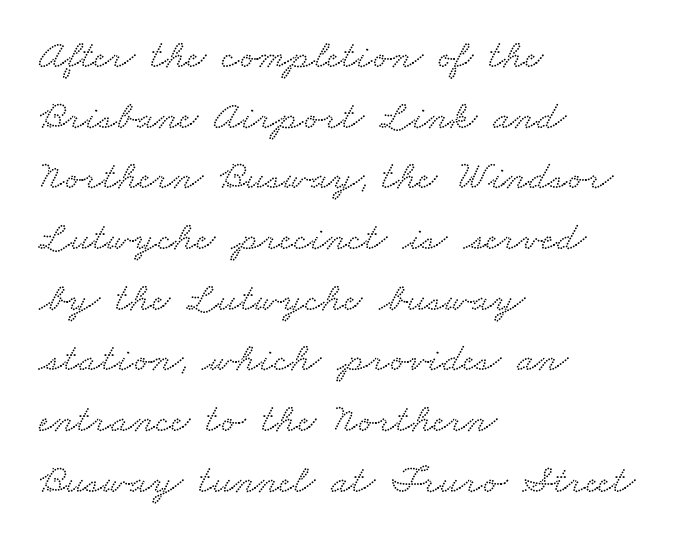
The image shows 41 px wide type; set left-aligned, normal line spacing (1.48x), normal letter spacing, not underlined; low stroke contrast and a small x-height.
